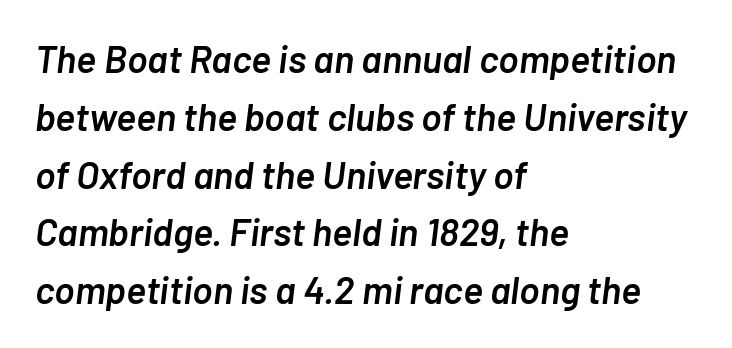
{"italic": "yes", "lean": "right", "slant_degrees": 7, "bold": "semi", "weight": "semibold", "width": "normal", "stroke_contrast": "low", "x_height": "medium", "monospaced": "no", "underline": "no", "align": "left", "line_spacing": "normal", "line_spacing_ratio": 1.52, "letter_spacing": "normal", "letter_spacing_em": 0.0, "glyph_px": 38}
